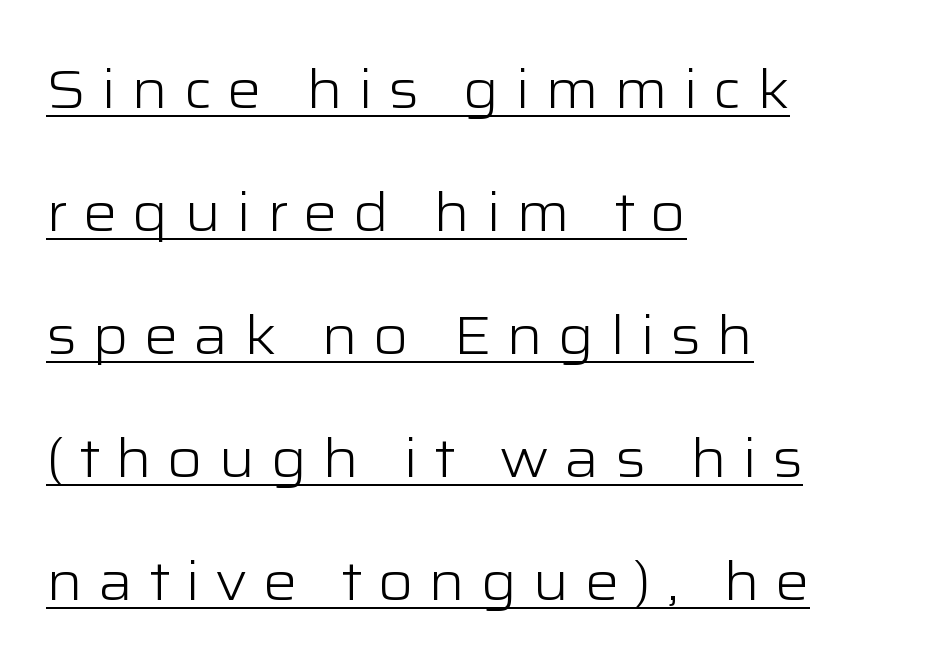
The image shows 54 px light, wide sans-serif type, upright; set left-aligned, loose line spacing (2.28x), unusually wide letter spacing (+0.28 em), underlined; low stroke contrast and a medium x-height.
